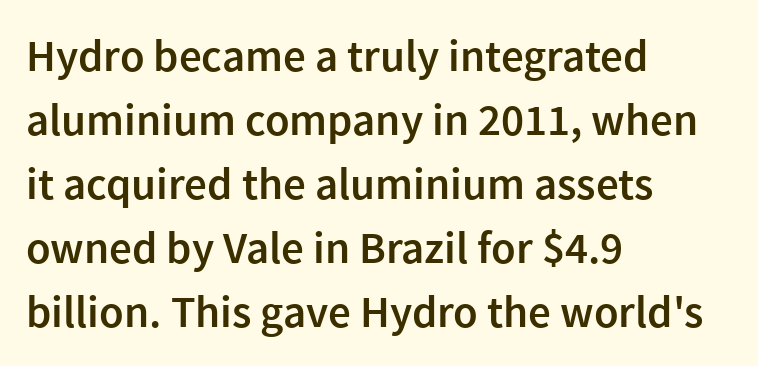
Teacher's note: observe the even left margin — that is flush-left alignment. Is there any slant? The stems are plumb. Descenders are the only things crossing below the line. Vertically, the passage feels balanced, rows spaced as you'd expect.
